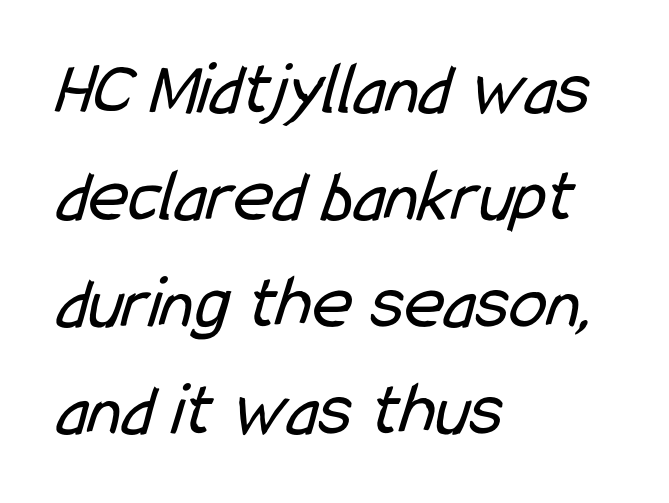
{"serif": "no", "bold": "no", "weight": "regular", "width": "condensed", "stroke_contrast": "low", "x_height": "medium", "monospaced": "no", "underline": "no", "align": "left", "line_spacing": "normal", "line_spacing_ratio": 1.41, "letter_spacing": "normal", "letter_spacing_em": 0.0, "glyph_px": 76}
